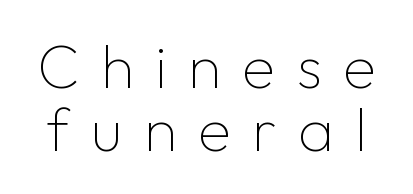
Q: Is the text bold? A: No.
Q: Is the text italic (slanted)? A: No, it is upright.
Q: Is the typeface a serif or a sans-serif typeface? A: Sans-serif.
Q: Is the text underlined? A: No.
Q: Is the spacing between letters normal or unusually wide? A: Unusually wide.
Q: Is the spacing between lines tight, normal or loose? A: Tight.
Q: Width (condensed, normal, or wide)? A: Normal.
Q: Stroke contrast? A: Low.
Q: x-height? A: Medium.
Q: Monospaced? A: No.
